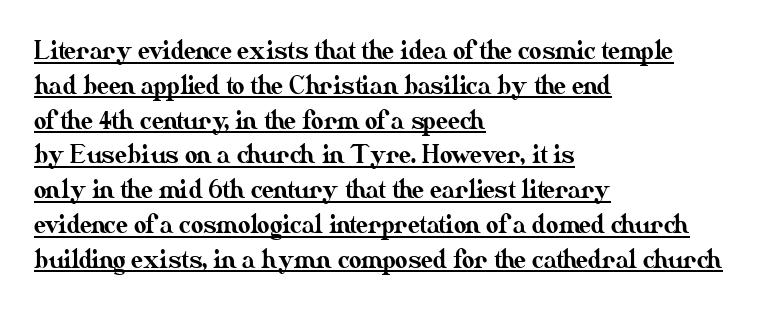
Q: Is the text italic (slanted)? A: No, it is upright.
Q: Is the text underlined? A: Yes.
Q: How is the paragraph aligned? A: Left-aligned.
Q: Is the spacing between letters normal or unusually wide? A: Normal.
Q: Is the spacing between lines tight, normal or loose? A: Normal.
